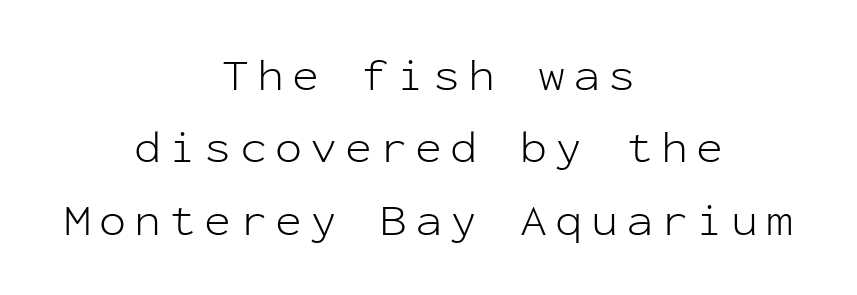
Unbolded letterforms with no extra heft. The typography opts for an upright posture over an oblique one. A clean baseline with only descenders dipping below it. These lines stack symmetrically, like a column narrowing and widening about its center. Vertically, the passage feels balanced, rows spaced as you'd expect. Each letter's strokes conclude bluntly, with no projecting serifs.
